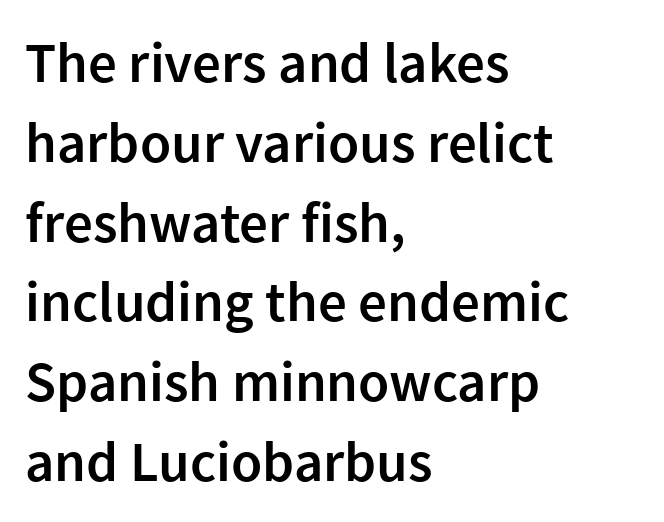
The image shows 57 px semibold sans-serif type, upright; set left-aligned, normal line spacing (1.4x), normal letter spacing, not underlined; low stroke contrast and a medium x-height.
